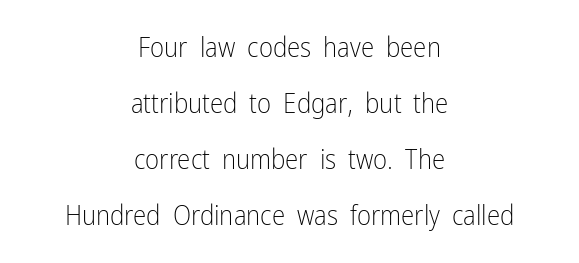
Q: Is the text bold? A: No.
Q: Is the text italic (slanted)? A: No, it is upright.
Q: Is the text underlined? A: No.
Q: How is the paragraph aligned? A: Centered.
Q: Is the spacing between letters normal or unusually wide? A: Normal.
Q: Is the spacing between lines tight, normal or loose? A: Loose.
